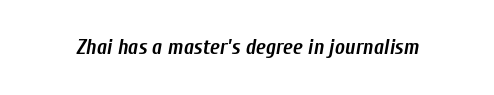
{"italic": "yes", "lean": "right", "slant_degrees": 10, "bold": "yes", "underline": "no", "letter_spacing": "normal", "letter_spacing_em": 0.0, "glyph_px": 21}
